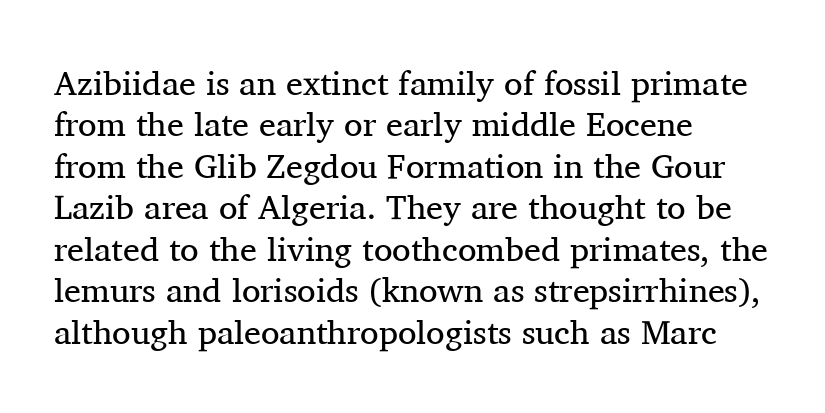
Short and long lines alike share a common starting point at left. A typesetter would call this proportional, since set widths differ per character. The characters display serif detailing at their extremities. Nothing unusual about the tracking: characters are spaced as the font intends. The gap between lines stays unmarked. Nope, not italic — everything's standing straight.
